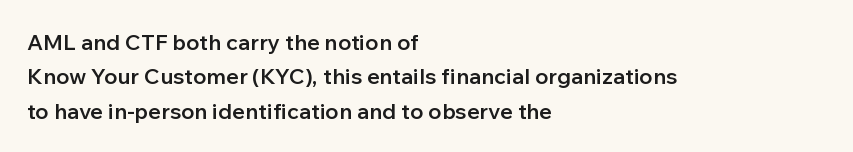
Q: Is the text bold? A: Semi-bold.
Q: Is the text italic (slanted)? A: No, it is upright.
Q: Is the text underlined? A: No.
Q: How is the paragraph aligned? A: Left-aligned.
Q: Is the spacing between letters normal or unusually wide? A: Normal.
Q: Is the spacing between lines tight, normal or loose? A: Normal.
